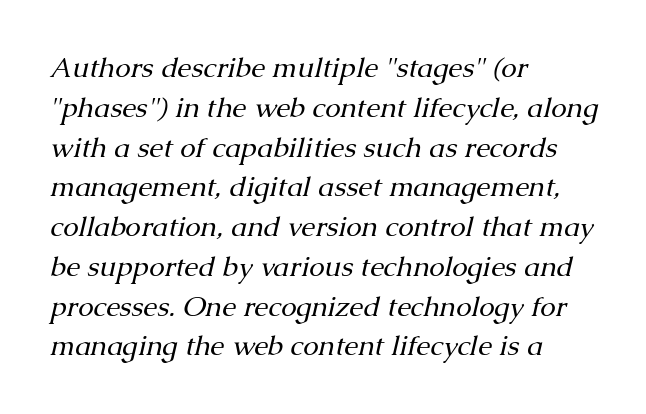
Each new line begins a customary step beneath the previous one. Proportional: the letters do not fall into vertical columns. The face used here has a pronounced slope to its letters. Visually the block forms a straight wall on the left and a jagged coastline on the right. There is no visible air inserted between adjacent glyphs. Weight: not bold — regular or lighter.
